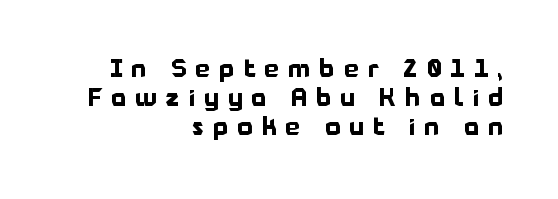
Every character sits straight up, as roman type does. The letters are bold, with thick, heavy strokes. Leftover space on each line is placed entirely before the opening word. Rule under the text: the space is simply empty.
